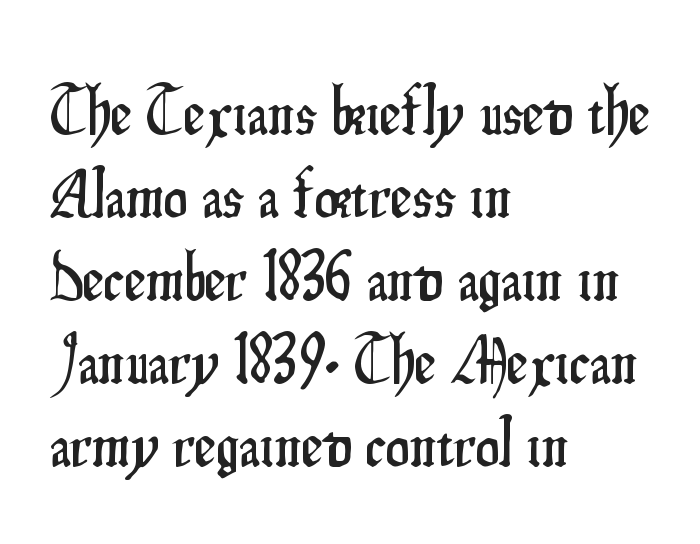
Q: Is the text italic (slanted)? A: No, it is upright.
Q: Is the typeface a serif or a sans-serif typeface? A: Sans-serif.
Q: Is the text underlined? A: No.
Q: How is the paragraph aligned? A: Left-aligned.
Q: Is the spacing between letters normal or unusually wide? A: Normal.
Q: Width (condensed, normal, or wide)? A: Condensed.
Q: Stroke contrast? A: Low.
Q: x-height? A: Small.
Q: Monospaced? A: No.
